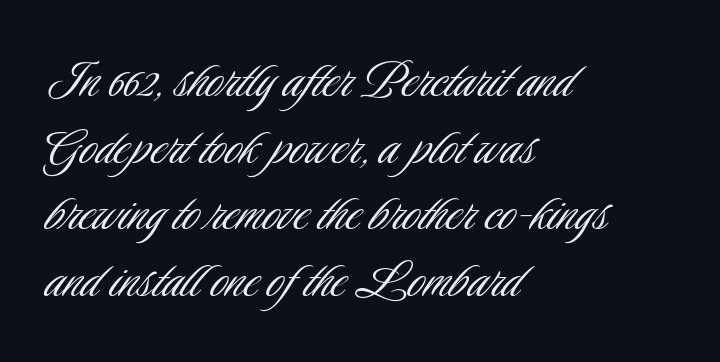
The image shows 60 px light, condensed sans-serif type; set left-aligned, tight line spacing (1.11x), normal letter spacing, not underlined; low stroke contrast and a small x-height.
